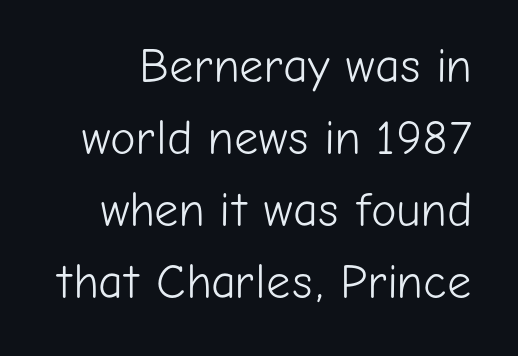
Q: Is the text bold? A: No.
Q: Is the text italic (slanted)? A: No, it is upright.
Q: Is the typeface a serif or a sans-serif typeface? A: Sans-serif.
Q: Is the text underlined? A: No.
Q: Is the spacing between letters normal or unusually wide? A: Normal.
Q: Is the spacing between lines tight, normal or loose? A: Normal.
Q: Width (condensed, normal, or wide)? A: Normal.
Q: Stroke contrast? A: Low.
Q: x-height? A: Medium.
Q: Monospaced? A: No.
